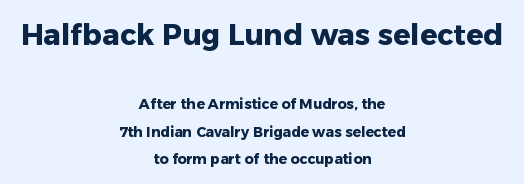
Type without underlining. Notice how the stems are strictly vertical — no italics here. The passage shown is typed in a proportional face where columns would drift. Baseline-to-baseline distance is far greater than the letter height. There is no visible air inserted between adjacent glyphs. Teacher's note: observe the equal gaps on both sides — that is centered alignment.
